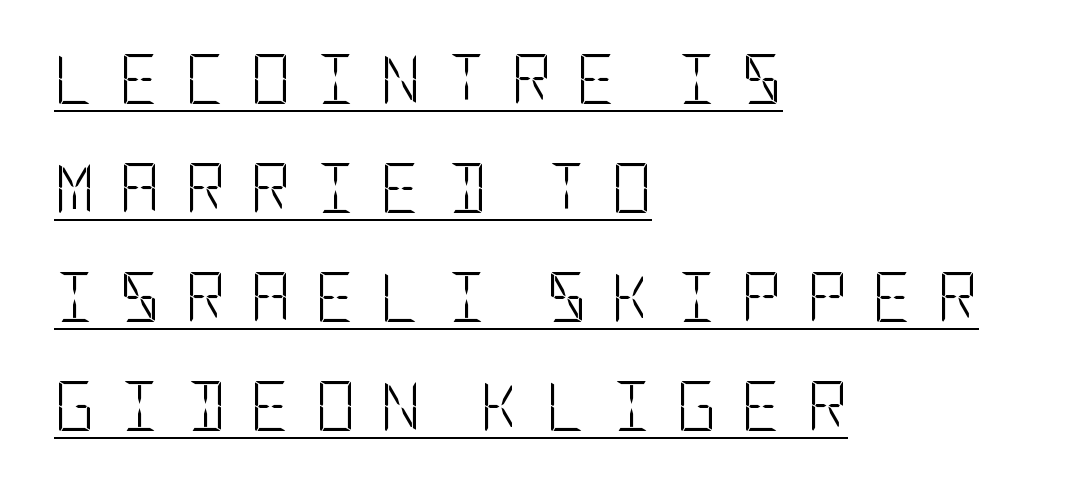
The image shows 50 px light, condensed sans-serif type, upright; set left-aligned, loose line spacing (2.18x), unusually wide letter spacing (+0.49 em), underlined; low stroke contrast and a large x-height.
